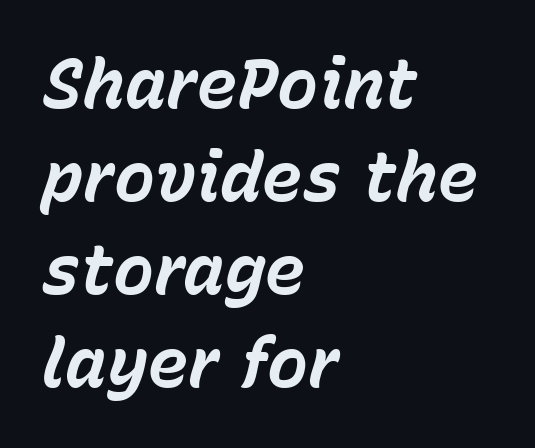
Q: Is the text bold? A: Yes.
Q: Is the text italic (slanted)? A: Yes, it leans right by about 15 degrees.
Q: Is the text underlined? A: No.
Q: How is the paragraph aligned? A: Left-aligned.
Q: Is the spacing between letters normal or unusually wide? A: Normal.
Q: Is the spacing between lines tight, normal or loose? A: Normal.
Q: Width (condensed, normal, or wide)? A: Normal.
Q: Stroke contrast? A: Low.
Q: x-height? A: Medium.
Q: Monospaced? A: No.
